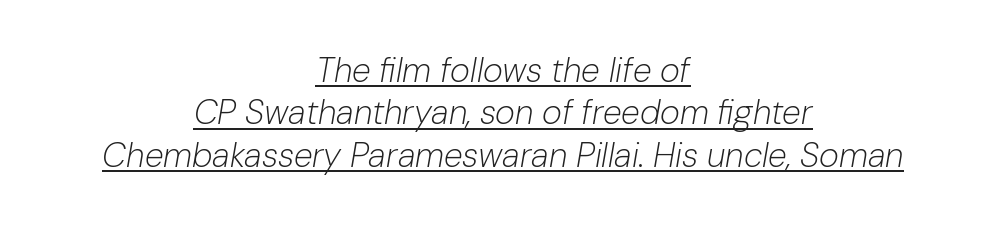
Rendered with sloped, italic letterforms. The cut favours lightness, reaching ordinary text weight at its darkest. Nobody touched the tracking dial on this one. Horizontally, the lines are justified to the midpoint only. Normally led — the rows are evenly, conventionally spaced.
